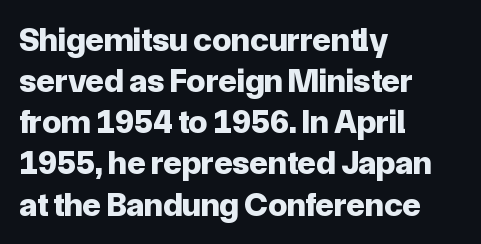
{"serif": "no", "italic": "no", "bold": "yes", "weight": "bold", "width": "normal", "stroke_contrast": "low", "x_height": "medium", "monospaced": "no", "underline": "no", "align": "left", "line_spacing_ratio": 1.21, "letter_spacing": "normal", "letter_spacing_em": 0.0, "glyph_px": 34}
